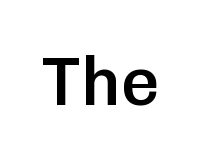
{"serif": "no", "italic": "no", "bold": "semi", "weight": "semibold", "width": "normal", "stroke_contrast": "low", "x_height": "medium", "monospaced": "no", "underline": "no", "letter_spacing": "normal", "letter_spacing_em": 0.0, "glyph_px": 68}
